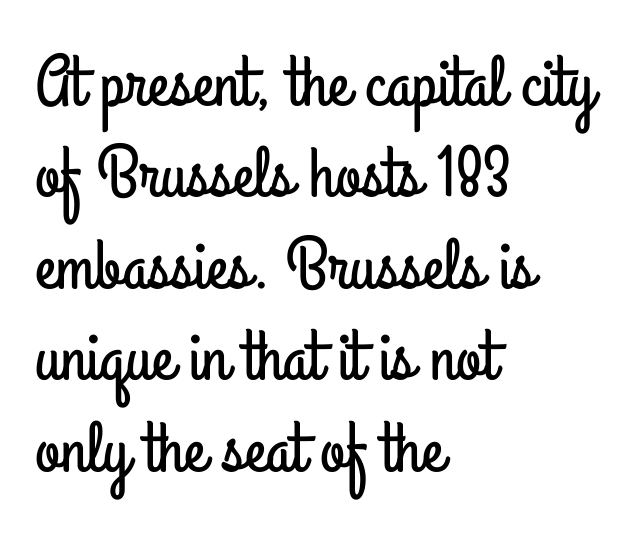
{"serif": "no", "italic": "no", "width": "condensed", "stroke_contrast": "low", "x_height": "small", "monospaced": "no", "underline": "no", "align": "left", "line_spacing": "normal", "line_spacing_ratio": 1.27, "letter_spacing": "normal", "letter_spacing_em": 0.0, "glyph_px": 72}
